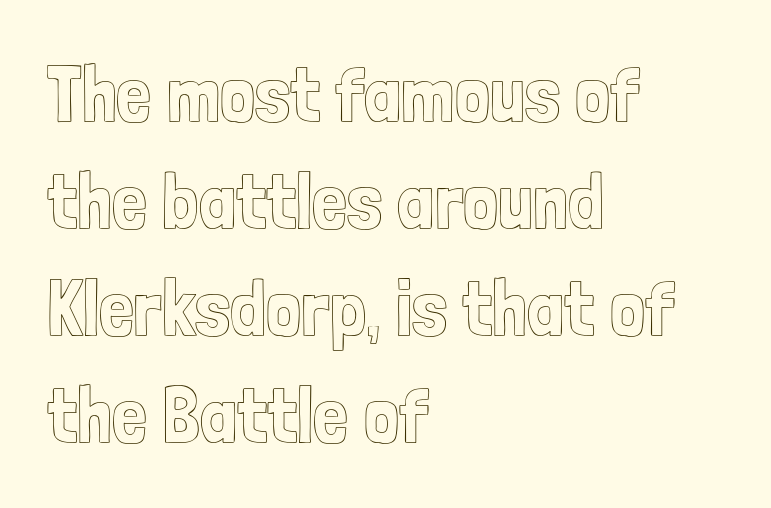
Q: Is the text italic (slanted)? A: No, it is upright.
Q: Is the text underlined? A: No.
Q: How is the paragraph aligned? A: Left-aligned.
Q: Is the spacing between letters normal or unusually wide? A: Normal.
Q: Is the spacing between lines tight, normal or loose? A: Normal.
Q: Width (condensed, normal, or wide)? A: Condensed.
Q: x-height? A: Medium.
Q: Monospaced? A: No.
